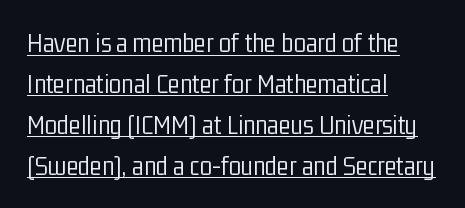
The image shows 28 px light, condensed sans-serif type, upright; set left-aligned, normal line spacing (1.46x), normal letter spacing, underlined; low stroke contrast and a medium x-height.
